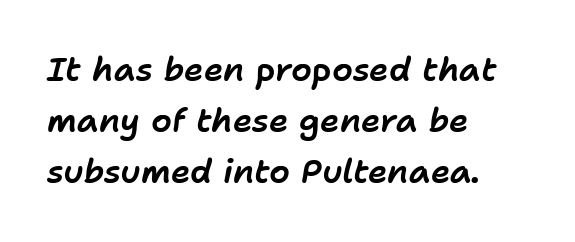
Q: Is the text italic (slanted)? A: Yes, it leans right by about 11 degrees.
Q: Is the text underlined? A: No.
Q: How is the paragraph aligned? A: Left-aligned.
Q: Is the spacing between letters normal or unusually wide? A: Normal.
Q: Is the spacing between lines tight, normal or loose? A: Normal.
Q: Width (condensed, normal, or wide)? A: Normal.
Q: Stroke contrast? A: Low.
Q: x-height? A: Medium.
Q: Monospaced? A: No.
